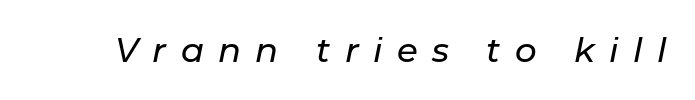
The image shows 34 px text type, italic (leaning right); set unusually wide letter spacing (+0.42 em), not underlined; low stroke contrast and a medium x-height.
